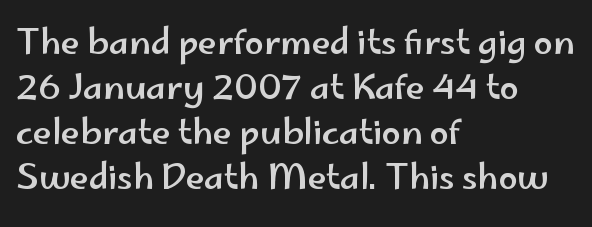
The image shows 34 px wide sans-serif type, upright; set left-aligned, normal line spacing (1.32x), normal letter spacing, not underlined; low stroke contrast and a small x-height.
